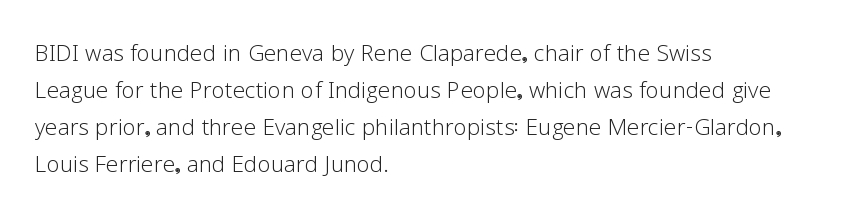
The image shows 30 px light sans-serif type, upright; set left-aligned, line spacing 1.23x, normal letter spacing, not underlined; low stroke contrast and a medium x-height.
